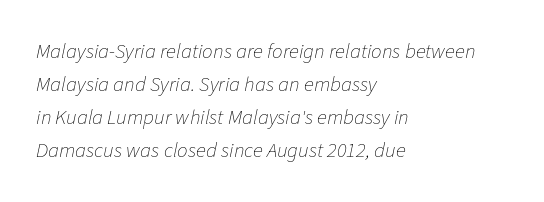
{"italic": "yes", "lean": "right", "slant_degrees": 11, "bold": "no", "underline": "no", "align": "left", "line_spacing": "normal", "line_spacing_ratio": 1.57, "letter_spacing": "normal", "letter_spacing_em": 0.0, "glyph_px": 21}
